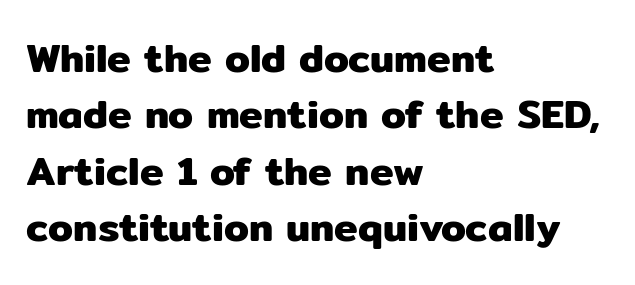
The image shows 40 px sans-serif type, upright; set left-aligned, normal line spacing (1.41x), normal letter spacing, not underlined; low stroke contrast and a medium x-height.
